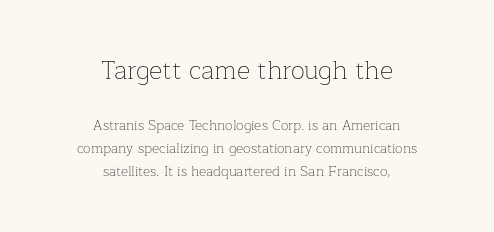
The rendering keeps characters at their native spacing. Summary of weight: not heavy and not bold. The passage is arranged like a title page — every line centered. Line spacing here is normal.
